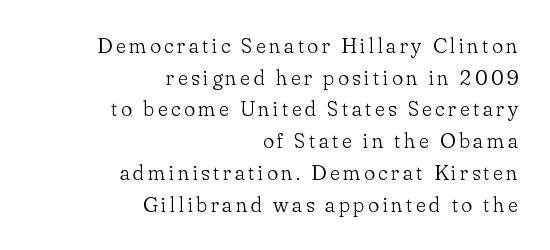
The rows are spaced the way most documents space them. Stroke mass is kept to a normal reading level or below. A bare baseline throughout the passage. The typography opts for an upright posture over an oblique one.
